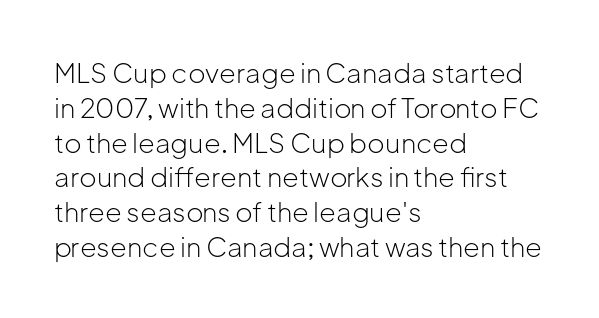
{"italic": "no", "bold": "no", "underline": "no", "align": "left", "line_spacing": "normal", "line_spacing_ratio": 1.29, "letter_spacing": "normal", "letter_spacing_em": 0.0, "glyph_px": 27}
